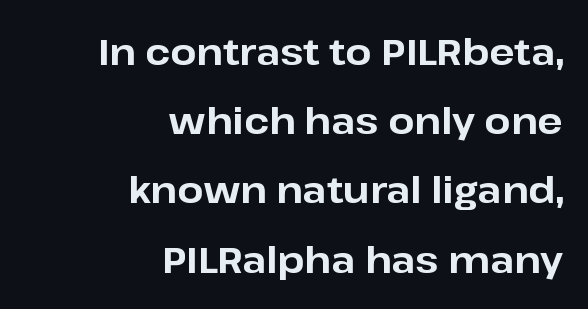
The image shows 37 px bold sans-serif type, upright; set right-aligned, line spacing 1.87x, normal letter spacing, not underlined; low stroke contrast and a medium x-height.
